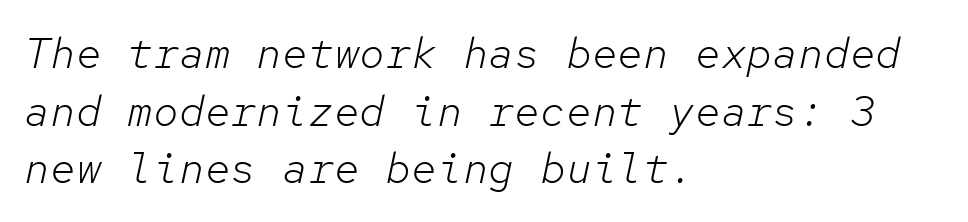
Q: Is the text bold? A: No.
Q: Is the text italic (slanted)? A: Yes, it leans right by about 12 degrees.
Q: Is the text underlined? A: No.
Q: How is the paragraph aligned? A: Left-aligned.
Q: Is the spacing between letters normal or unusually wide? A: Normal.
Q: Is the spacing between lines tight, normal or loose? A: Normal.
Q: Width (condensed, normal, or wide)? A: Normal.
Q: Stroke contrast? A: Low.
Q: x-height? A: Medium.
Q: Monospaced? A: Yes.
